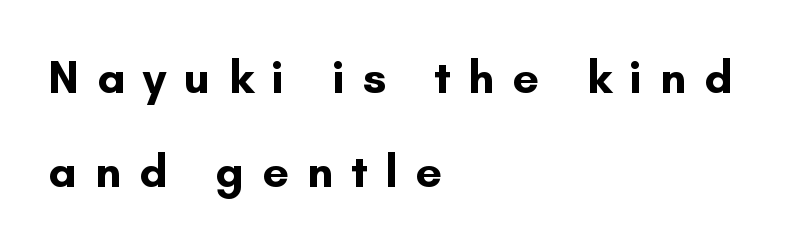
{"serif": "no", "italic": "no", "bold": "yes", "weight": "bold", "width": "normal", "stroke_contrast": "low", "x_height": "small", "monospaced": "no", "underline": "no", "align": "left", "line_spacing": "loose", "line_spacing_ratio": 1.99, "letter_spacing": "wide", "letter_spacing_em": 0.38, "glyph_px": 47}
